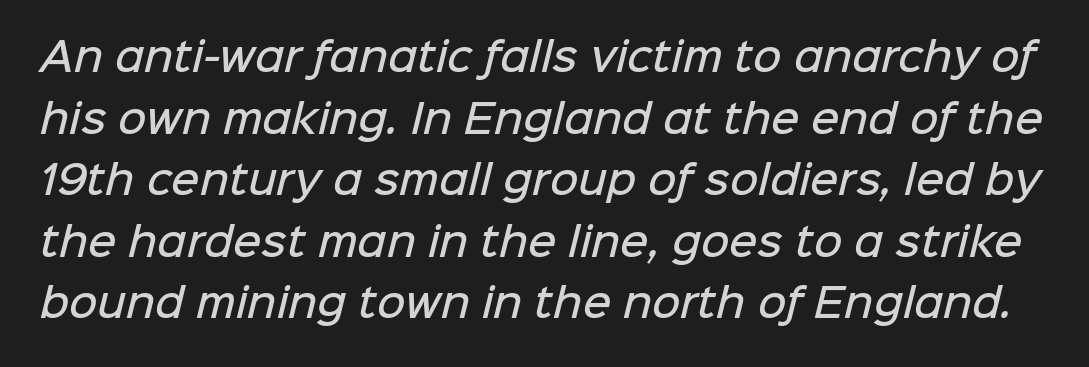
Bare-footed words on every line. Short note: letters normally spaced. Evenly set lines give the paragraph a standard silhouette. Regarding serifs, this sample does without them.
